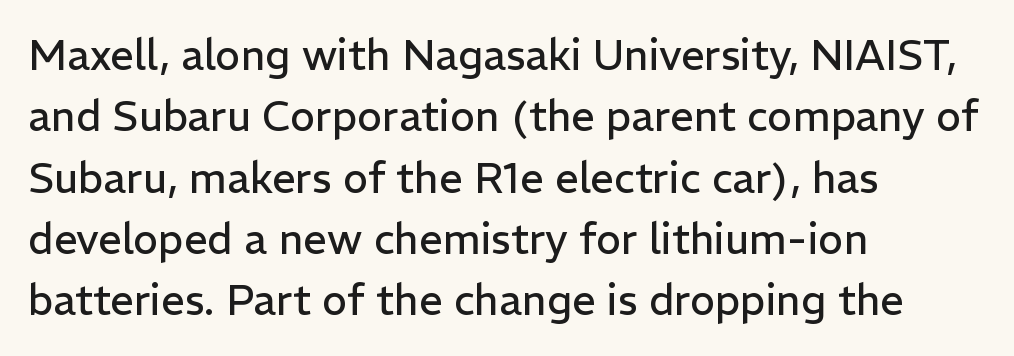
Vertical stems look standard width or narrower in stroke. The font's upright variant was chosen for this text. Regular leading. Each row of text sits above clean, open space.
